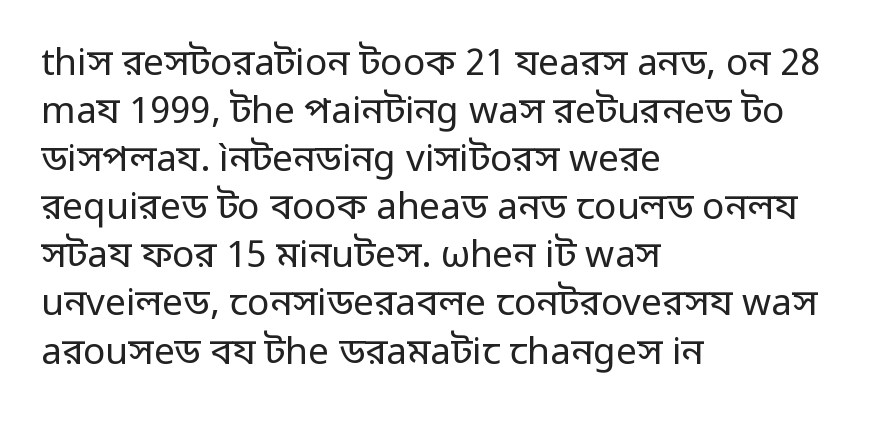
{"serif": "no", "italic": "no", "bold": "no", "weight": "regular", "width": "normal", "stroke_contrast": "low", "x_height": "medium", "monospaced": "no", "underline": "no", "align": "left", "line_spacing": "normal", "line_spacing_ratio": 1.3, "letter_spacing": "normal", "letter_spacing_em": 0.0, "glyph_px": 37}
